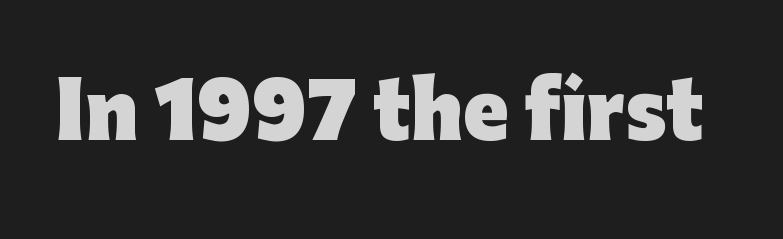
{"serif": "no", "italic": "no", "bold": "yes", "weight": "heavy", "width": "normal", "stroke_contrast": "low", "x_height": "medium", "monospaced": "no", "underline": "no", "letter_spacing": "normal", "letter_spacing_em": 0.0, "glyph_px": 75}
